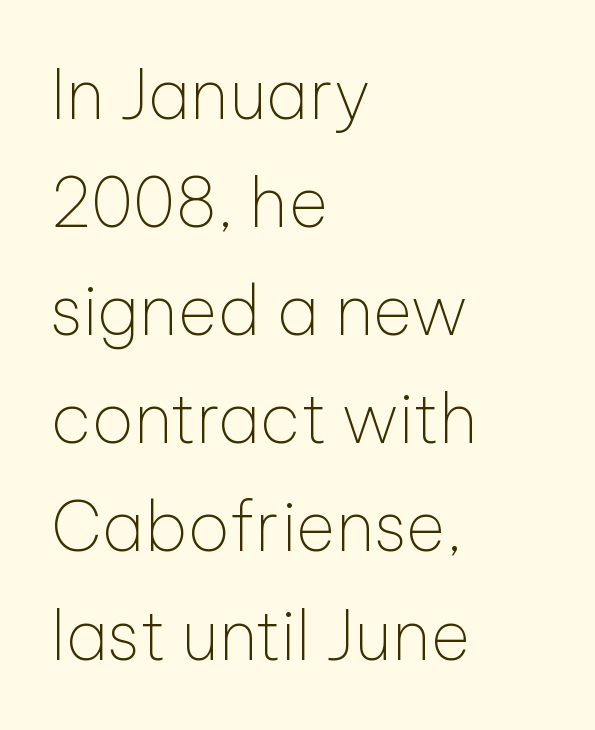
Horizontal bands of white between lines are of average thickness. Is this a fixed-width face? No — the glyphs have proportional, varying widths. Stems here are at most as thick as an everyday book face. Vertical strokes here are truly vertical. Only glyphs here, with clear space below each row. Compared with a centered layout, this one pins lines to the left instead.
